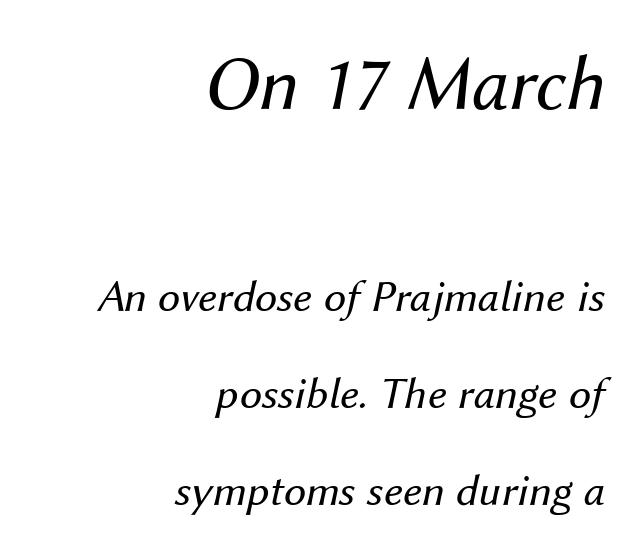
{"italic": "yes", "lean": "right", "slant_degrees": 12, "bold": "no", "weight": "regular", "width": "normal", "stroke_contrast": "medium", "x_height": "medium", "monospaced": "no", "underline": "no", "align": "right", "line_spacing": "loose", "line_spacing_ratio": 2.16, "letter_spacing": "normal", "letter_spacing_em": 0.0, "larger_block": "first", "size_ratio": 1.73, "glyph_px": 78}
